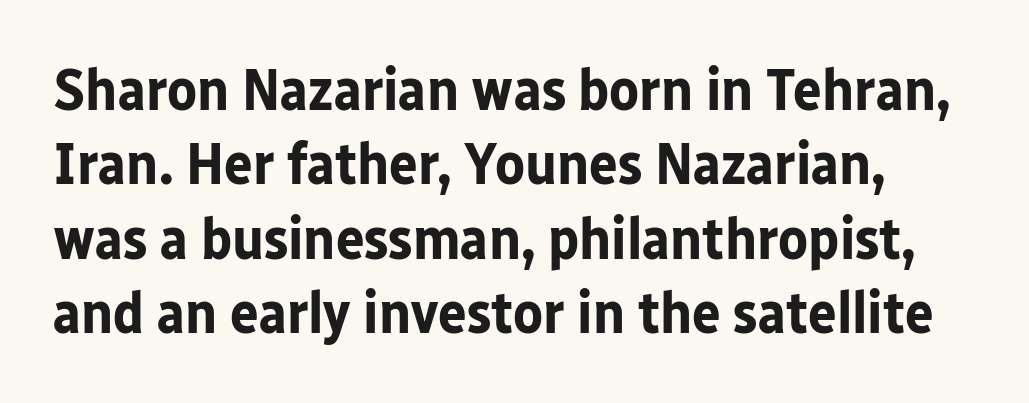
Q: Is the text bold? A: Yes.
Q: Is the text italic (slanted)? A: No, it is upright.
Q: Is the typeface a serif or a sans-serif typeface? A: Sans-serif.
Q: Is the text underlined? A: No.
Q: Is the spacing between letters normal or unusually wide? A: Normal.
Q: Width (condensed, normal, or wide)? A: Normal.
Q: Stroke contrast? A: Low.
Q: x-height? A: Medium.
Q: Monospaced? A: No.
